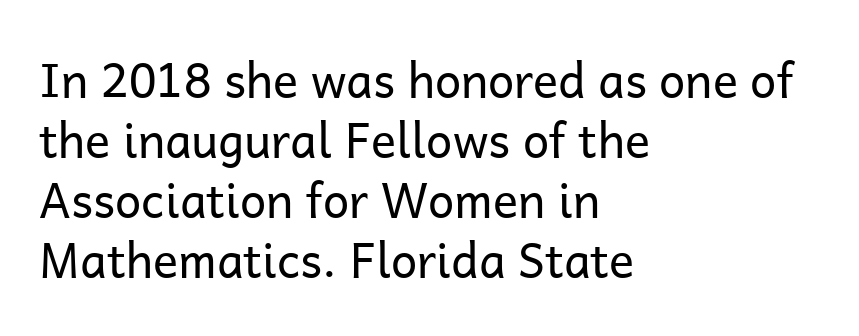
The image shows 47 px regular-weight sans-serif type, upright; set left-aligned, normal line spacing (1.28x), normal letter spacing, not underlined; low stroke contrast and a medium x-height.
